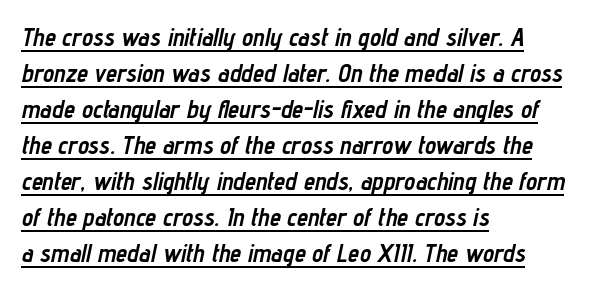
Left-aligned paragraph, ragged on the right. Notice how the stems are inclined rather than vertical — that's the hallmark of italics. Is there an underline? Yes — a line sits under the letters. Does the leading feel generous? No, just average. Students, this is bold: see how much ink each stroke carries. Inter-character spacing is left at the font's built-in metrics.
